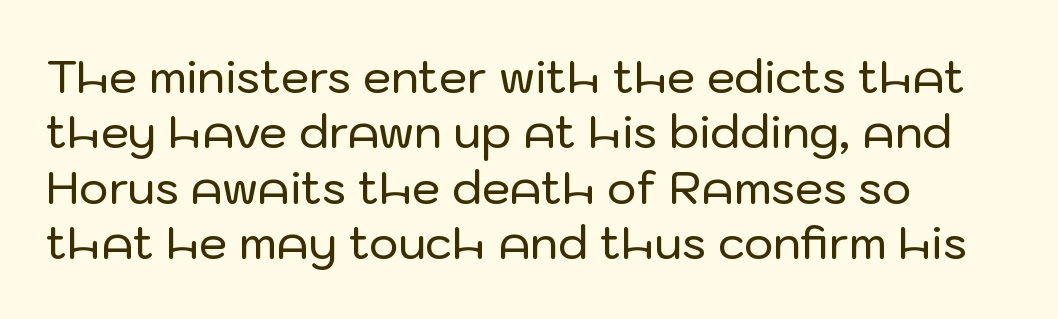
Is this a fixed-width face? No — the glyphs have proportional, varying widths. Honestly, there is no underline to notice here at all. Characters follow at the spacing the type designer built in. Designer's note — italics off, roman on. The font family rendered here belongs to the sans-serif group.
